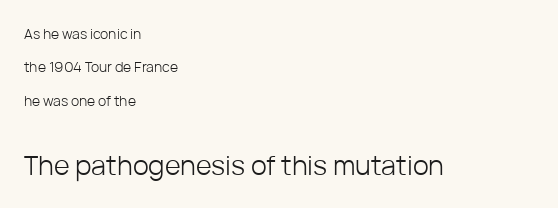
Q: Is the text bold? A: No.
Q: Is the text italic (slanted)? A: No, it is upright.
Q: Is the text underlined? A: No.
Q: How is the paragraph aligned? A: Left-aligned.
Q: Is the spacing between letters normal or unusually wide? A: Normal.
Q: Is the spacing between lines tight, normal or loose? A: Loose.
Q: Which block of text is set in a larger size, the first (top) or the second (bottom)? A: The second (bottom) one.
